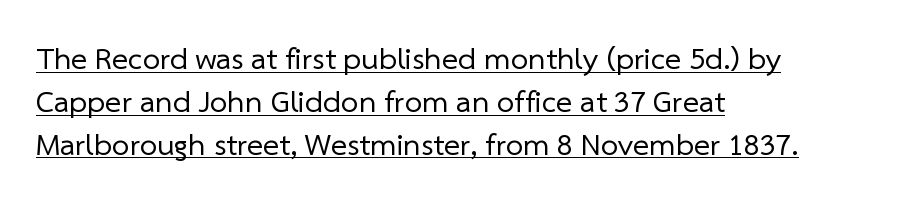
{"serif": "no", "bold": "no", "weight": "regular", "width": "normal", "stroke_contrast": "low", "x_height": "medium", "monospaced": "no", "underline": "yes", "align": "left", "line_spacing": "normal", "line_spacing_ratio": 1.38, "letter_spacing": "normal", "letter_spacing_em": 0.0, "glyph_px": 31}
